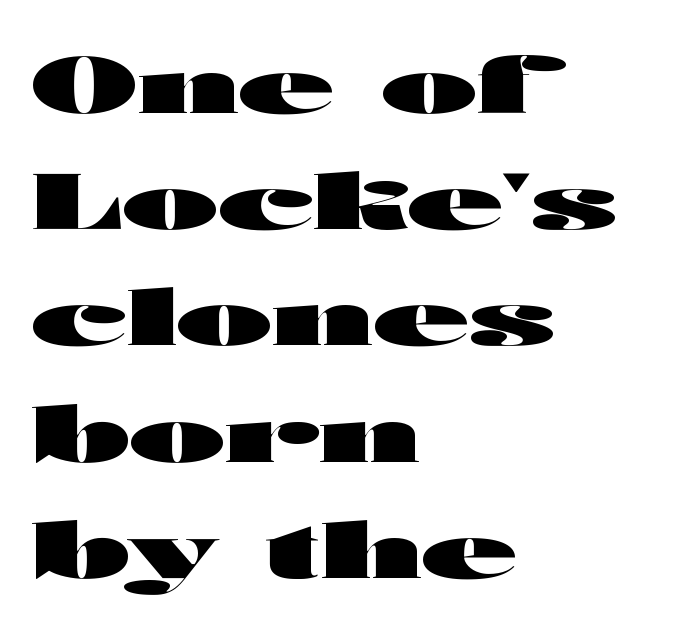
The image shows 78 px heavy, wide sans-serif type, upright; set left-aligned, normal line spacing (1.49x), normal letter spacing, not underlined; high stroke contrast and a medium x-height.
